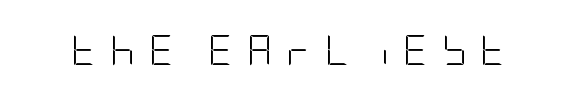
Q: Is the text bold? A: No.
Q: Is the text italic (slanted)? A: No, it is upright.
Q: Is the typeface a serif or a sans-serif typeface? A: Sans-serif.
Q: Is the text underlined? A: No.
Q: Is the spacing between letters normal or unusually wide? A: Unusually wide.
Q: Width (condensed, normal, or wide)? A: Condensed.
Q: Stroke contrast? A: Low.
Q: x-height? A: Large.
